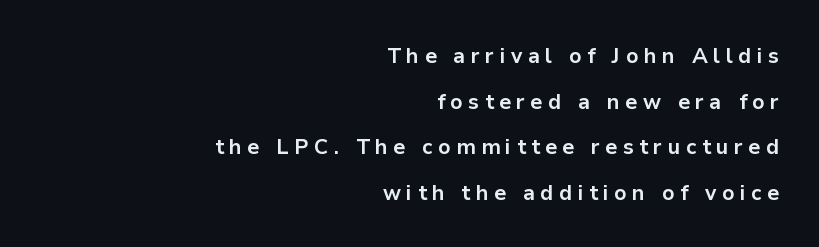
Q: Is the text bold? A: Yes.
Q: Is the text italic (slanted)? A: No, it is upright.
Q: Is the text underlined? A: No.
Q: How is the paragraph aligned? A: Right-aligned.
Q: Is the spacing between letters normal or unusually wide? A: Unusually wide.
Q: Is the spacing between lines tight, normal or loose? A: Loose.
